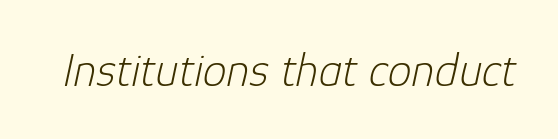
No letter is thick-stroked: the sample isn't bold. In terms of posture, this sample is oblique. Think of a printed novel: that variable character pitch is what you see here. Spacing between characters is what you'd get straight out of the box. Check under the words: just untouched page.
